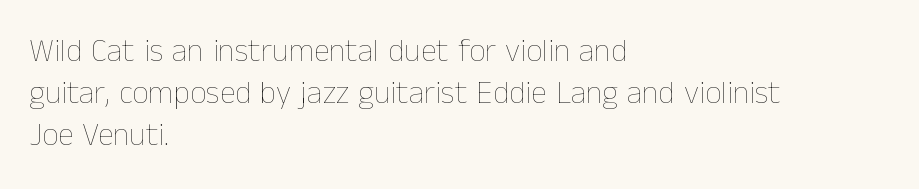
Each letter keeps its own natural width here, so spacing adapts to shape. A clean baseline with only descenders dipping below it. The text block is weighted toward the left margin, trailing off unevenly rightward. The lines sit at an ordinary, default distance from one another.
